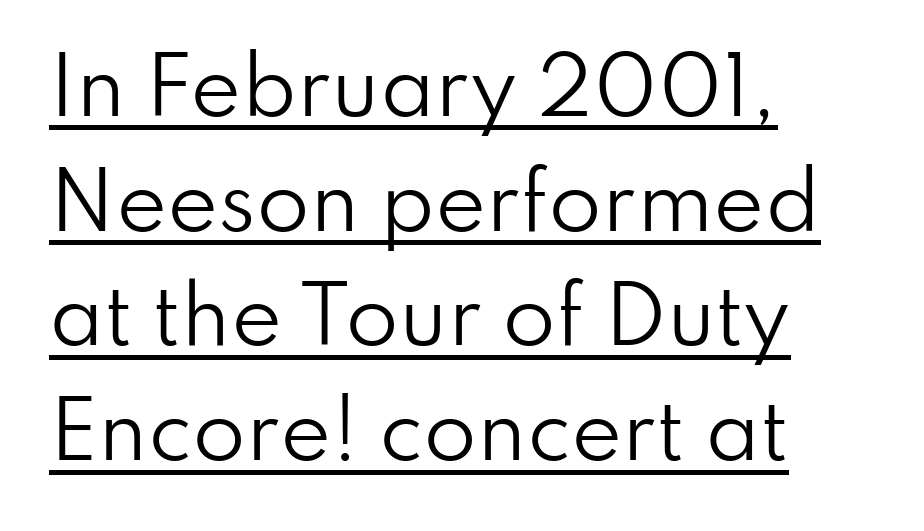
The image shows 77 px regular-weight sans-serif type, upright; set left-aligned, normal line spacing (1.49x), normal letter spacing, underlined; low stroke contrast and a small x-height.
